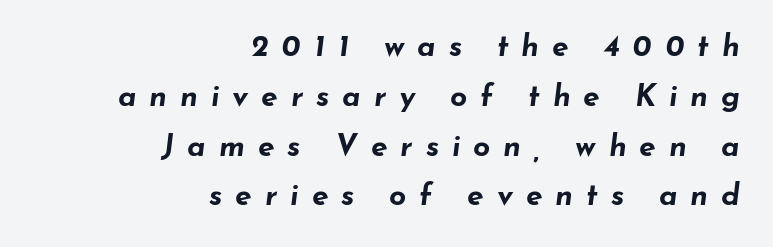
Stroke thickness is high; the sample reads as a true bold. The whole block is typeset with a tilt. Students, note that the glyphs here are deliberately spaced far apart. Letters rest on an invisible, unmarked baseline. Proportional: the letters do not fall into vertical columns.
